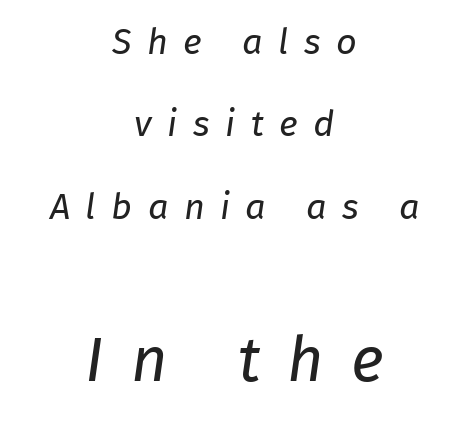
{"italic": "yes", "lean": "right", "slant_degrees": 8, "bold": "no", "weight": "regular", "width": "normal", "stroke_contrast": "low", "x_height": "medium", "monospaced": "no", "underline": "no", "align": "center", "line_spacing": "loose", "line_spacing_ratio": 2.29, "letter_spacing": "wide", "letter_spacing_em": 0.43, "larger_block": "second", "size_ratio": 1.75, "glyph_px": 63}
